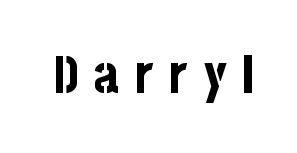
The image shows 53 px bold, condensed sans-serif type, upright; set unusually wide letter spacing (+0.29 em), not underlined; low stroke contrast and a large x-height.
